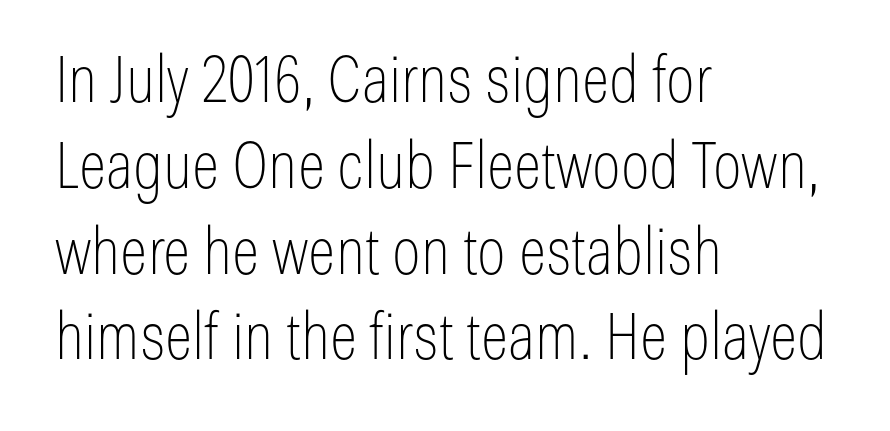
Q: Is the text bold? A: No.
Q: Is the text italic (slanted)? A: No, it is upright.
Q: Is the typeface a serif or a sans-serif typeface? A: Sans-serif.
Q: Is the text underlined? A: No.
Q: How is the paragraph aligned? A: Left-aligned.
Q: Is the spacing between letters normal or unusually wide? A: Normal.
Q: Is the spacing between lines tight, normal or loose? A: Normal.
Q: Width (condensed, normal, or wide)? A: Condensed.
Q: Stroke contrast? A: Low.
Q: x-height? A: Medium.
Q: Monospaced? A: No.
